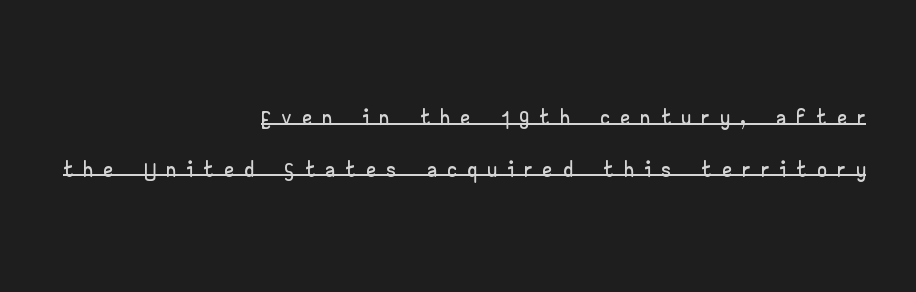
The image shows 34 px wide sans-serif type, upright; set right-aligned, normal line spacing (1.52x), unusually wide letter spacing (+0.35 em), underlined; low stroke contrast and a small x-height.
